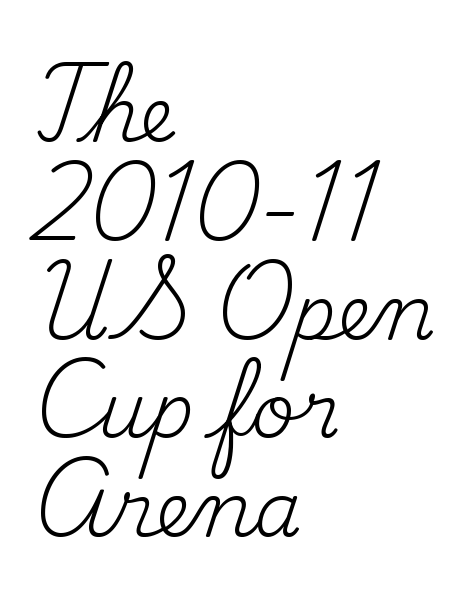
The image shows 76 px regular-weight serif type; set left-aligned, normal line spacing (1.3x), normal letter spacing, not underlined; medium stroke contrast and a small x-height.
